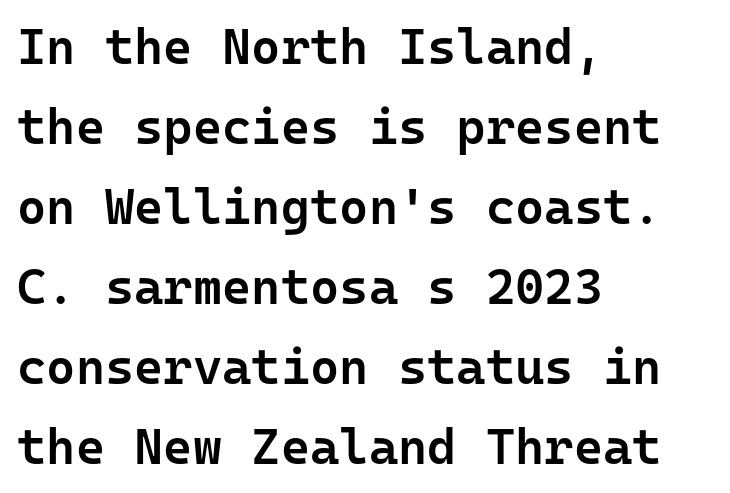
The image shows 50 px semibold sans-serif type, upright, monospaced; set left-aligned, normal line spacing (1.6x), normal letter spacing, not underlined; low stroke contrast and a medium x-height.
